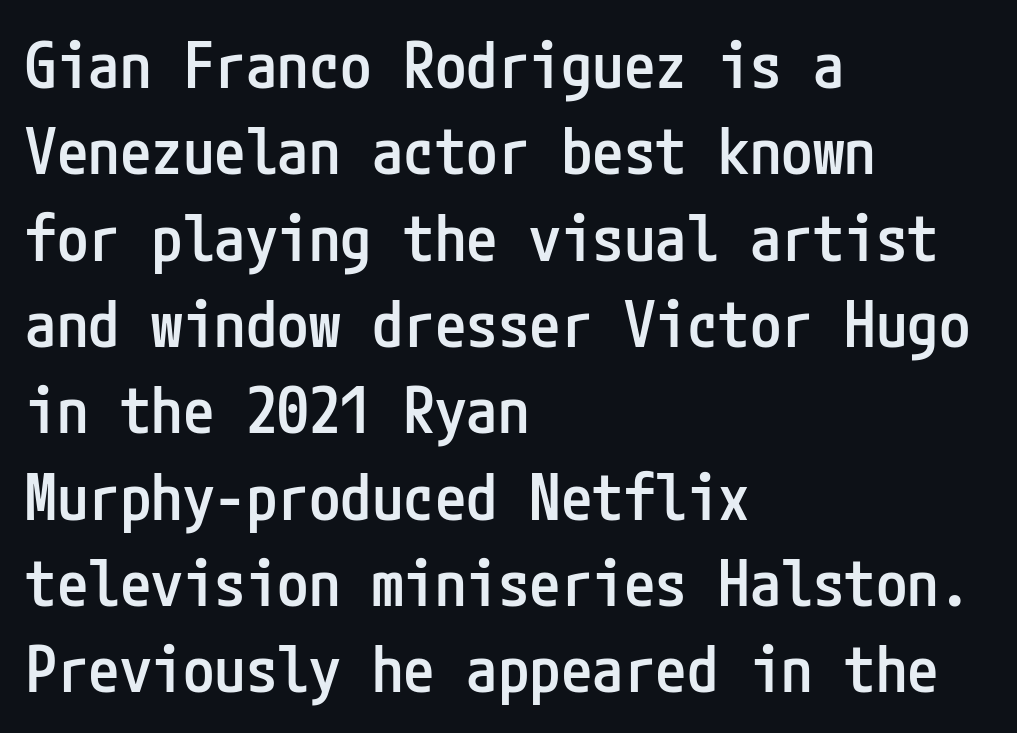
Typographically, this falls in the sans-serif category. This sample uses plain, unmodified letter spacing. A typesetter would mark this as roman, not italic. Honestly, the row spacing looks completely unremarkable.
